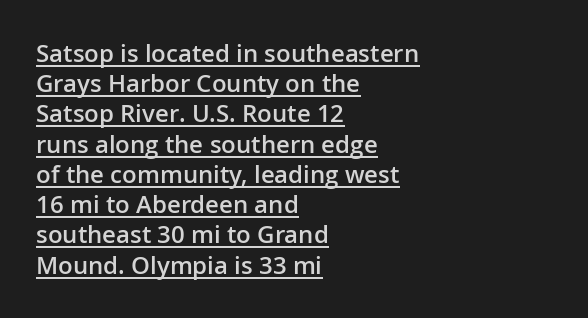
The image shows 24 px text type, upright; set left-aligned, normal line spacing (1.26x), normal letter spacing, underlined.
